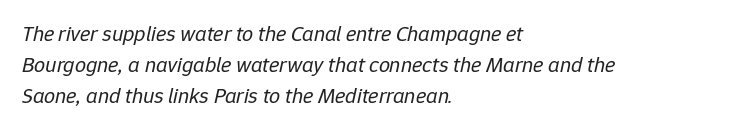
{"italic": "yes", "lean": "right", "slant_degrees": 12, "bold": "no", "underline": "no", "align": "left", "line_spacing": "normal", "line_spacing_ratio": 1.41, "letter_spacing": "normal", "letter_spacing_em": 0.0, "glyph_px": 22}
